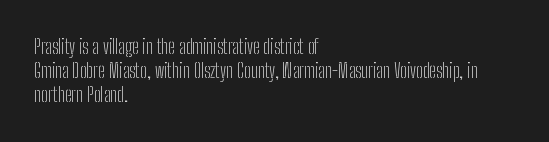
Tall strokes in this sample are plumb rather than angled. Decoration check: the copy has no underline. Words appear dense and cohesive because spacing is normal. The typesetter chose a ragged-right arrangement here.
